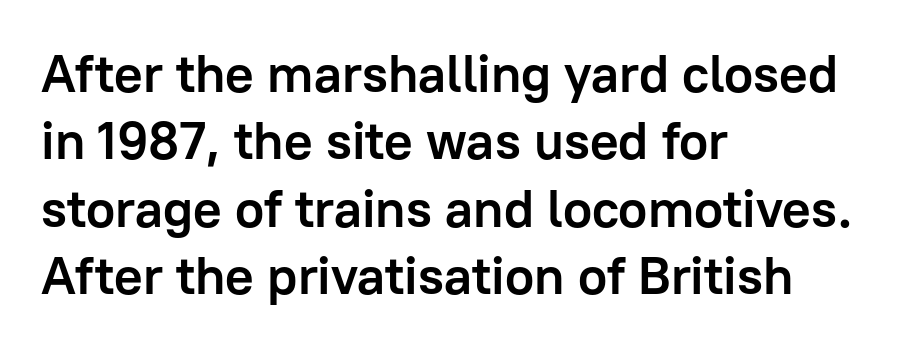
The image shows 53 px semibold sans-serif type, upright; set left-aligned, normal line spacing (1.27x), normal letter spacing, not underlined; low stroke contrast and a medium x-height.
